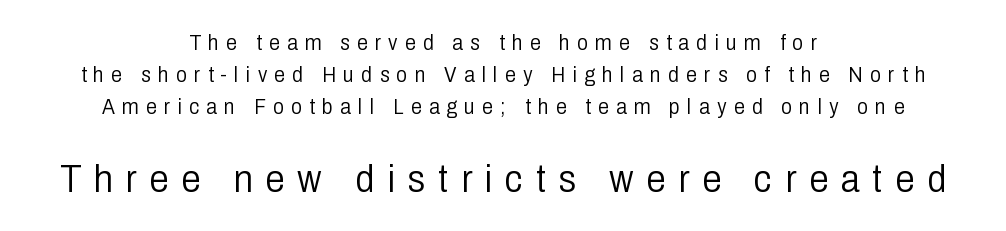
The rows are spaced the way most documents space them. These lines are composed in type without serifs. Between these two stacked blocks, the lower one wins on size. Is this a heavy cut? Hardly; it is regular or lighter. Style check: upright. Note the varied advance widths — an 'i' is clearly narrower than an 'm'.
